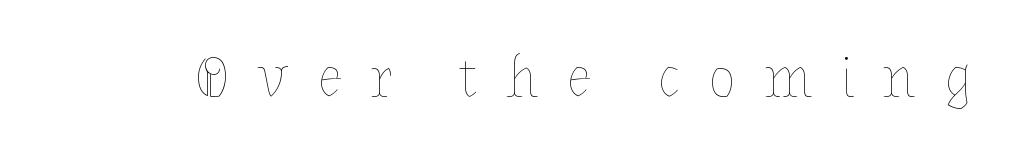
Varying glyph widths throughout — classic text-font behaviour. Clear beneath every line of the passage. Style check: upright. Bold? No — there's no thickening of the strokes.
